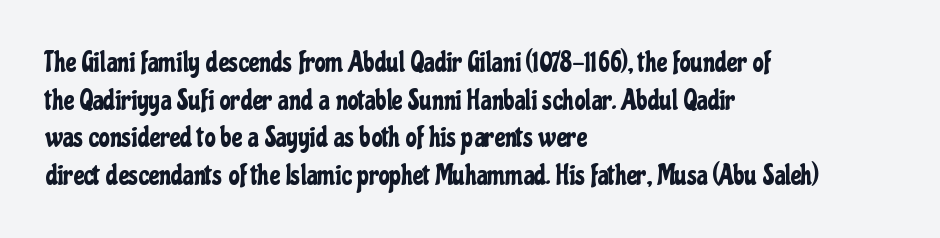
Q: Is the text italic (slanted)? A: No, it is upright.
Q: Is the typeface a serif or a sans-serif typeface? A: Sans-serif.
Q: Is the text underlined? A: No.
Q: How is the paragraph aligned? A: Left-aligned.
Q: Is the spacing between letters normal or unusually wide? A: Normal.
Q: Is the spacing between lines tight, normal or loose? A: Normal.
Q: Width (condensed, normal, or wide)? A: Condensed.
Q: Stroke contrast? A: Low.
Q: x-height? A: Medium.
Q: Monospaced? A: No.
